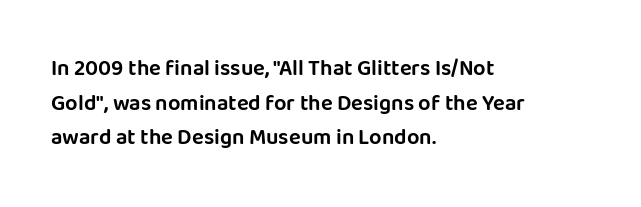
{"italic": "no", "underline": "no", "align": "left", "line_spacing": "normal", "line_spacing_ratio": 1.57, "letter_spacing": "normal", "letter_spacing_em": 0.0, "glyph_px": 22}
